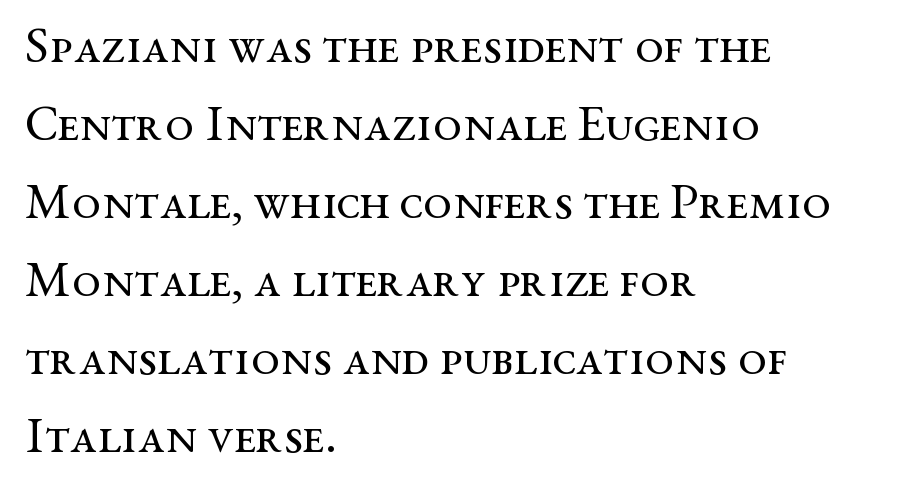
{"serif": "yes", "italic": "no", "bold": "no", "weight": "regular", "width": "wide", "stroke_contrast": "medium", "x_height": "medium", "monospaced": "no", "underline": "no", "align": "left", "line_spacing": "normal", "line_spacing_ratio": 1.53, "letter_spacing": "normal", "letter_spacing_em": 0.0, "glyph_px": 51}
